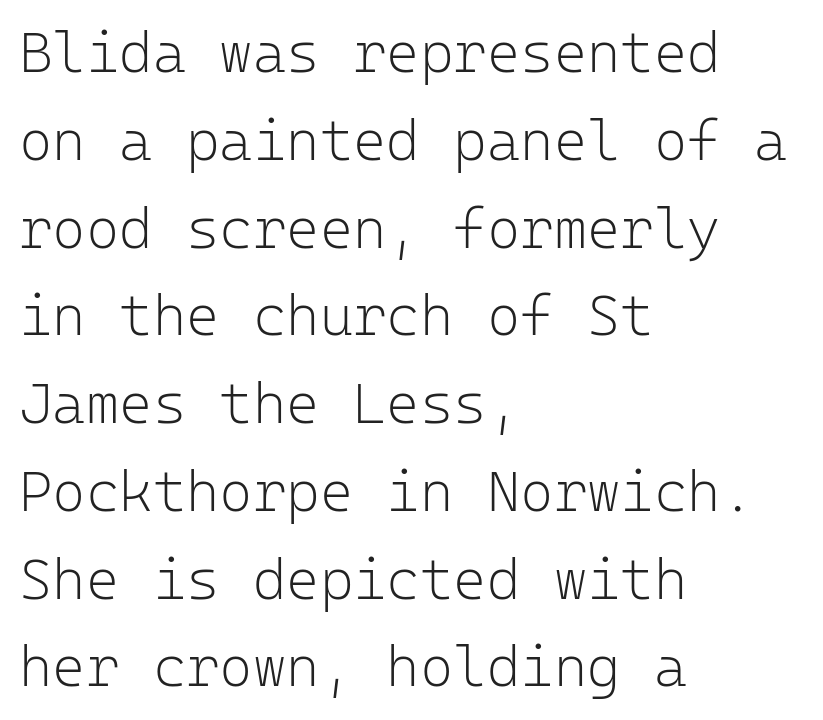
The rag falls on the right side of this text block. Nothing sits at the stroke ends, so this counts as sans-serif. The axis of the letterforms is exactly vertical. Each letter, wide or thin by design, is forced into the same width here. Each stroke keeps to a modest, everyday thickness or less.
